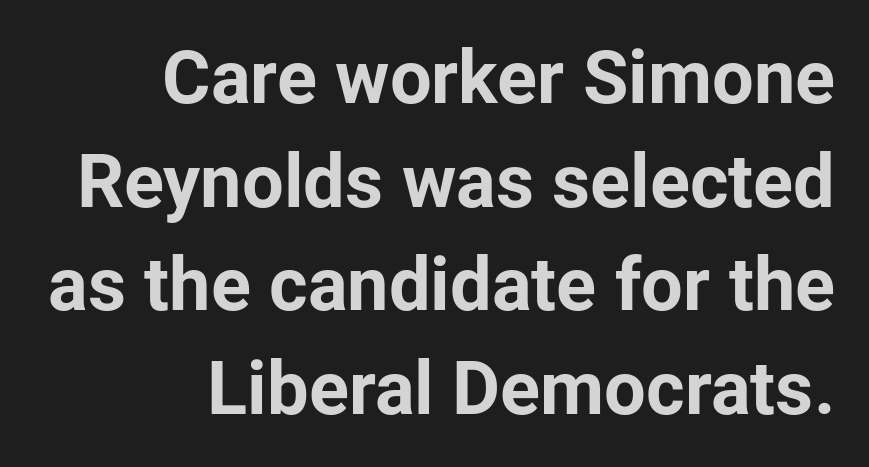
The passage shown is emphatically bold. Character widths vary here, with narrow letters taking less room than wide ones. Vertical spacing — default. Vertical strokes here are truly vertical.
